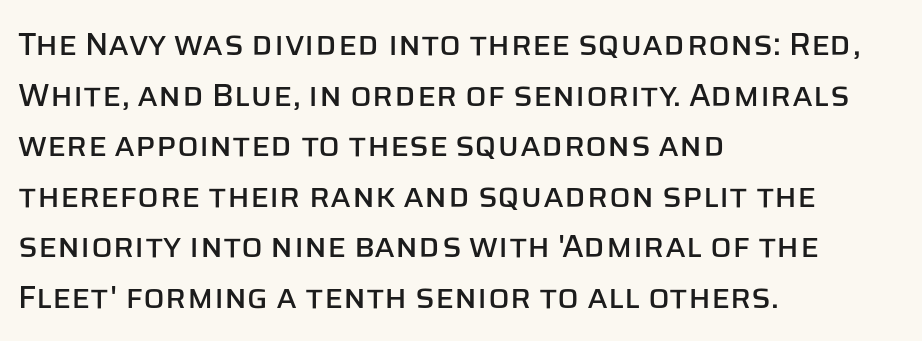
Compared with a centered layout, this one pins lines to the left instead. The font's upright variant was chosen for this text. The face used here is proportionally spaced, like ordinary book or web type. Rows of type keep a routine distance in the vertical direction.
